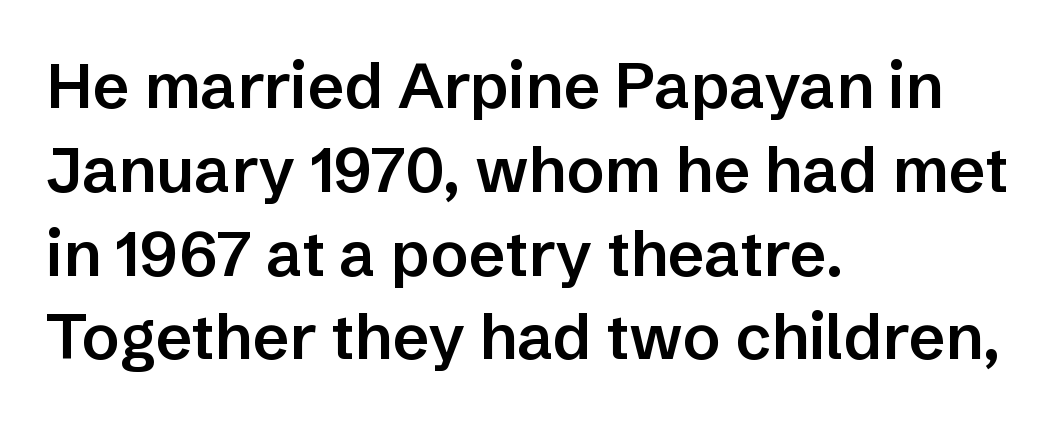
Q: Is the text bold? A: Semi-bold.
Q: Is the text italic (slanted)? A: No, it is upright.
Q: Is the typeface a serif or a sans-serif typeface? A: Sans-serif.
Q: Is the text underlined? A: No.
Q: How is the paragraph aligned? A: Left-aligned.
Q: Is the spacing between letters normal or unusually wide? A: Normal.
Q: Is the spacing between lines tight, normal or loose? A: Normal.
Q: Width (condensed, normal, or wide)? A: Normal.
Q: Stroke contrast? A: Low.
Q: x-height? A: Medium.
Q: Monospaced? A: No.
